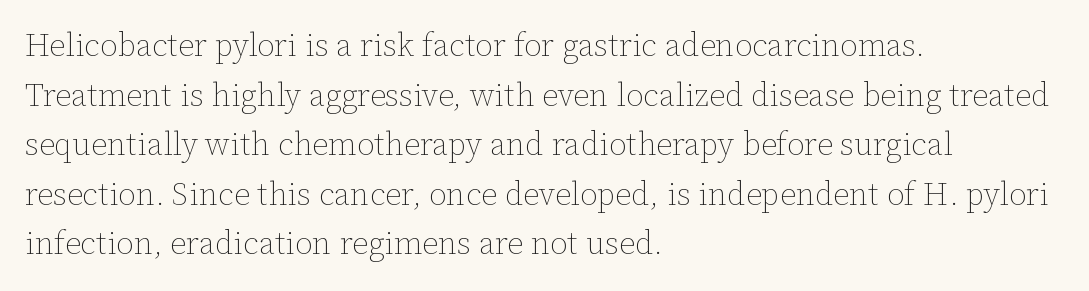
Each new line begins a customary step beneath the previous one. Stroke thickness stays within the range of a standard reading face or lighter. Descender tails drop into unmarked territory. You could not count columns in this text — the font is proportionally spaced. In terms of posture, this sample is upright. Each line starts at the same left margin while the right side varies.
